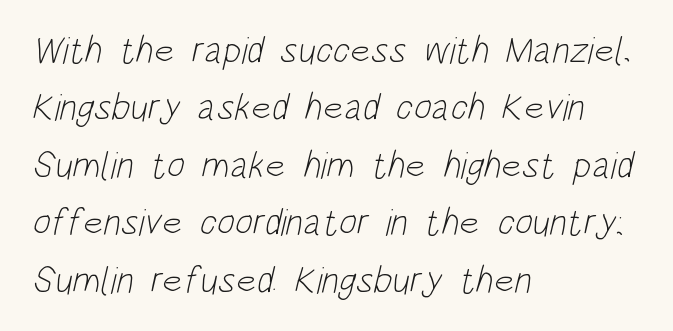
Stroke mass is kept to a normal reading level or below. Just letters on the line, the space beneath them empty. The paragraph has a hard left edge and a soft right edge. The passage shown is typed in a proportional face where columns would drift.
